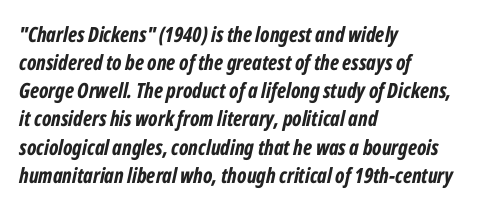
{"italic": "yes", "lean": "right", "slant_degrees": 12, "bold": "yes", "underline": "no", "align": "left", "line_spacing": "normal", "line_spacing_ratio": 1.34, "letter_spacing": "normal", "letter_spacing_em": 0.0, "glyph_px": 21}
